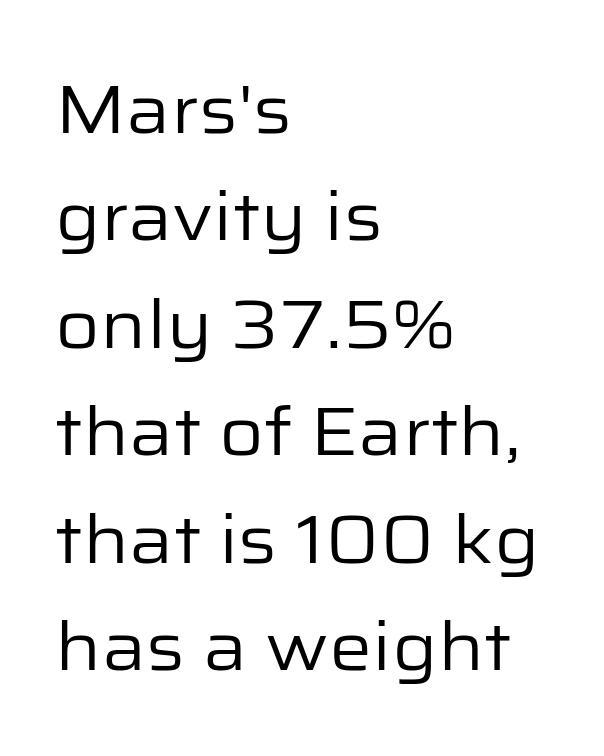
The image shows 68 px regular-weight sans-serif type, upright; set left-aligned, normal line spacing (1.58x), normal letter spacing, not underlined; low stroke contrast and a medium x-height.
